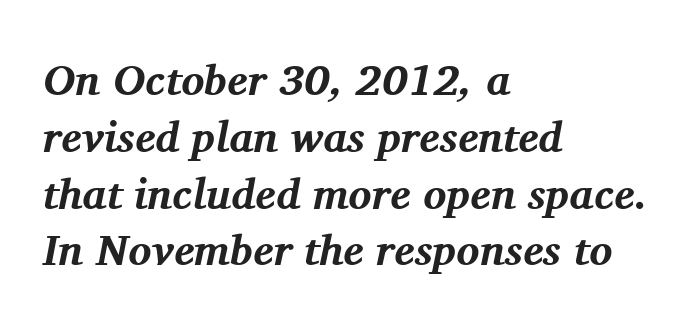
The typeface chosen for these lines features serifs. Reading down the block, your eye returns to a fixed left position each line. The line-height multiplier appears to be the usual default. Inter-character spacing is left at the font's built-in metrics. Underline: absent. Chunky letters — that's bold for sure.
